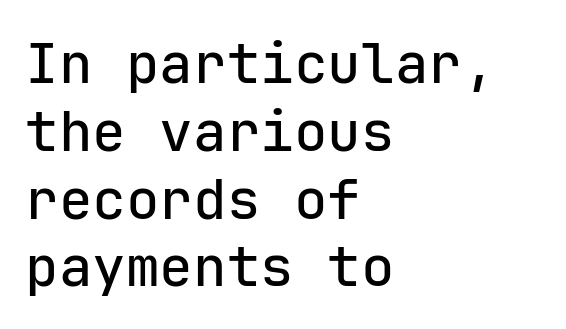
The image shows 56 px sans-serif type, upright, monospaced; set left-aligned, line spacing 1.21x, normal letter spacing, not underlined; low stroke contrast and a medium x-height.
